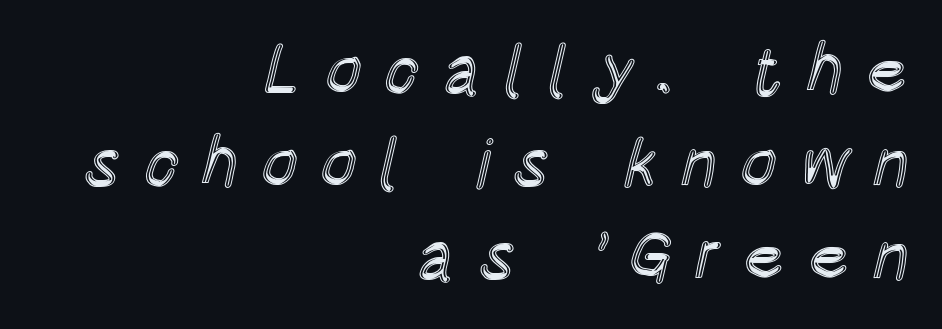
{"width": "condensed", "x_height": "large", "monospaced": "no", "underline": "no", "align": "right", "line_spacing": "normal", "line_spacing_ratio": 1.35, "letter_spacing": "wide", "letter_spacing_em": 0.32, "glyph_px": 69}
